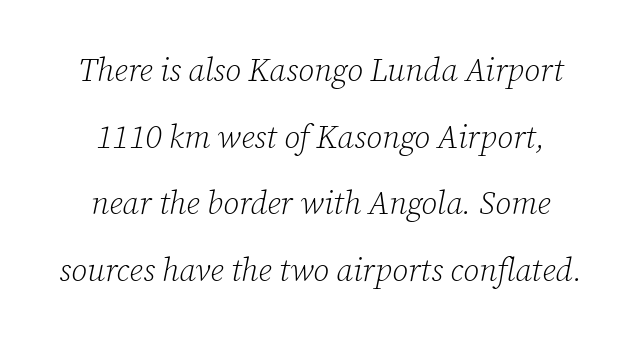
The gap between lines stays unmarked. Words appear dense and cohesive because spacing is normal. Horizontal alignment here is central, giving a formal, balanced look. Each new line begins a long way beneath the previous one.
